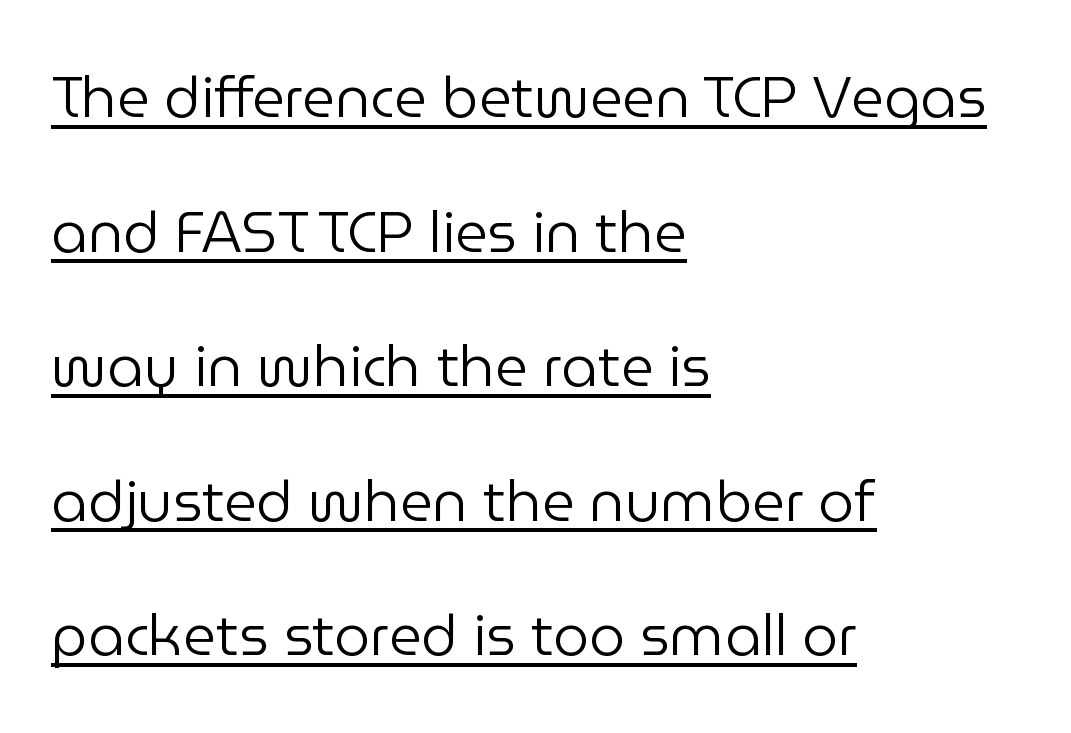
The image shows 57 px regular-weight sans-serif type, upright; set left-aligned, loose line spacing (2.36x), normal letter spacing, underlined; low stroke contrast and a medium x-height.
